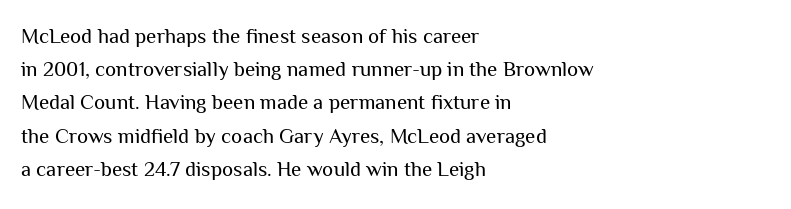
{"italic": "no", "bold": "no", "underline": "no", "align": "left", "line_spacing": "normal", "line_spacing_ratio": 1.58, "letter_spacing": "normal", "letter_spacing_em": 0.0, "glyph_px": 21}
